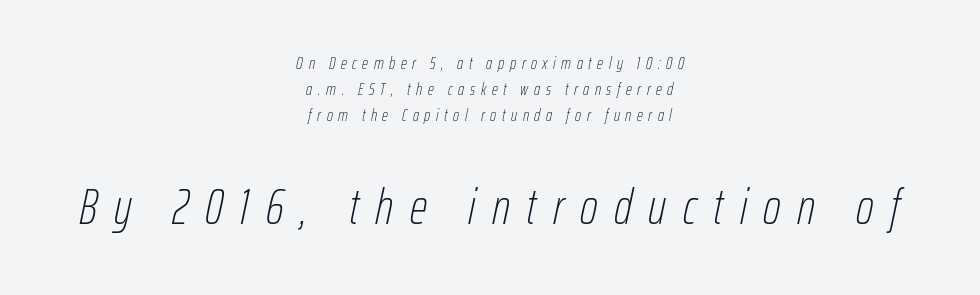
{"italic": "yes", "lean": "right", "slant_degrees": 12, "bold": "no", "weight": "thin", "width": "condensed", "stroke_contrast": "low", "x_height": "medium", "monospaced": "no", "underline": "no", "align": "center", "line_spacing": "normal", "line_spacing_ratio": 1.52, "letter_spacing": "wide", "letter_spacing_em": 0.33, "larger_block": "second", "size_ratio": 2.94, "glyph_px": 50}
